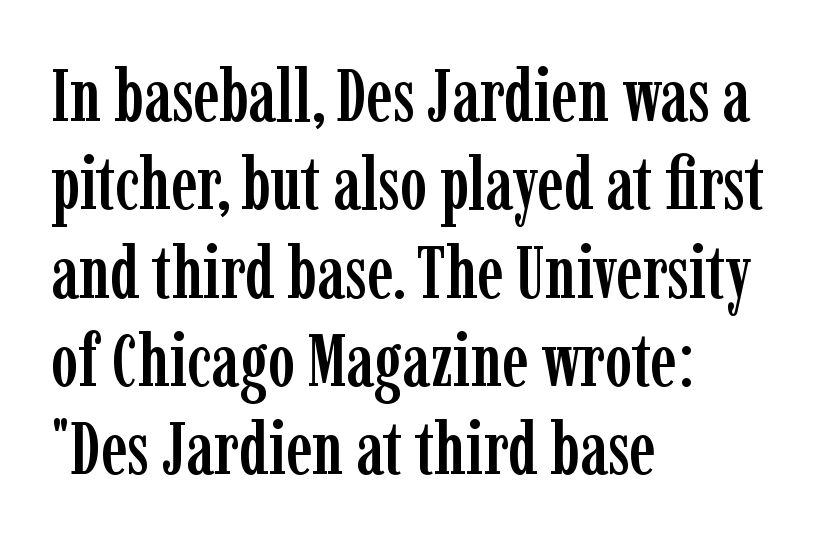
Caption: multi-line text, flush left, ragged right. Students, note that the glyphs here touch the page at normal intervals. Here the designer chose a conventional face with non-uniform glyph widths. The gap between lines stays unmarked.
